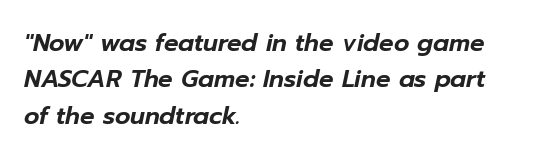
The image shows 24 px text type, italic (leaning right); set left-aligned, normal line spacing (1.52x), normal letter spacing, not underlined.
